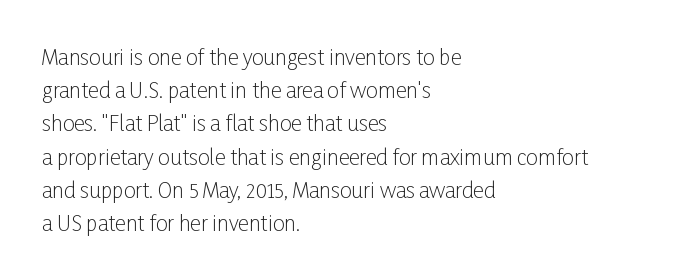
Q: Is the text bold? A: No.
Q: Is the text italic (slanted)? A: No, it is upright.
Q: Is the text underlined? A: No.
Q: How is the paragraph aligned? A: Left-aligned.
Q: Is the spacing between letters normal or unusually wide? A: Normal.
Q: Is the spacing between lines tight, normal or loose? A: Normal.
